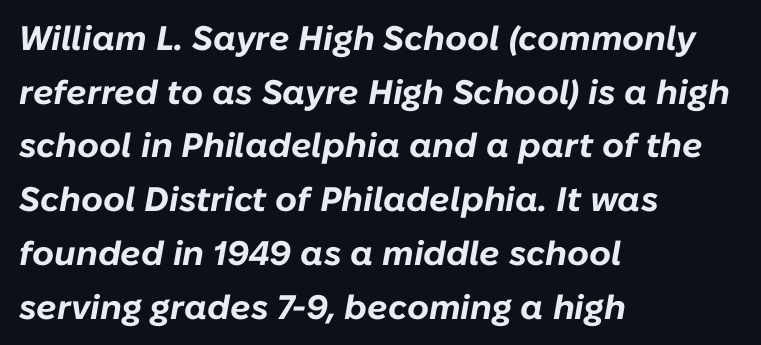
Visually the block forms a straight wall on the left and a jagged coastline on the right. Thick stems and heavy bowls — unmistakably bold. Letter spacing: default. The passage shown stacks its lines at a standard gap. Do the characters align in a grid? No, the font is proportional. Only glyphs here, with clear space below each row.
